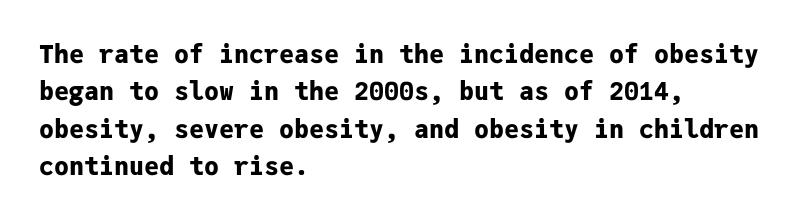
The image shows 25 px bold type, upright; set left-aligned, normal line spacing (1.5x), normal letter spacing, not underlined.
